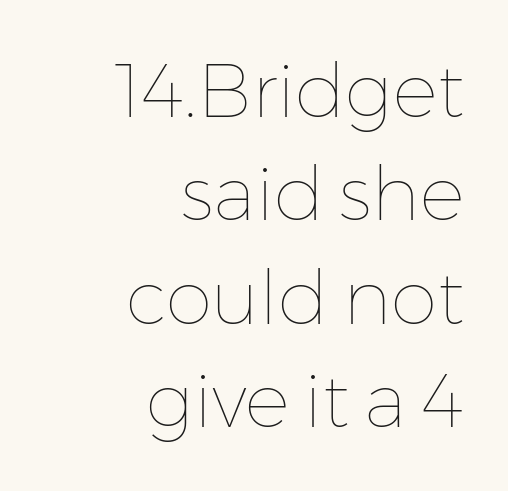
The image shows 75 px thin type, upright; set right-aligned, normal line spacing (1.38x), normal letter spacing, not underlined; low stroke contrast and a medium x-height.
